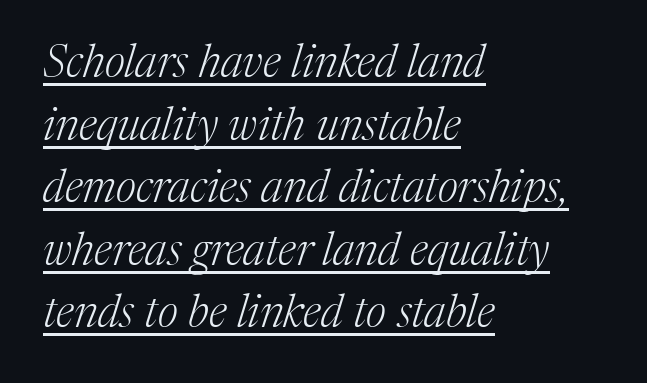
The vertical gap from one line to the next is medium. The passage shown is typed in a proportional face where columns would drift. Ink coverage per letter is moderate at most. Italic? Definitely — the glyphs are oblique. Stroke terminals: seriffed. Nothing unusual about the tracking: characters are spaced as the font intends.
